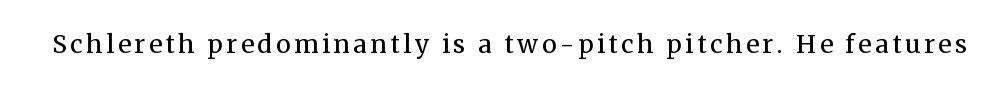
The image shows 25 px text type, upright; set not underlined.
